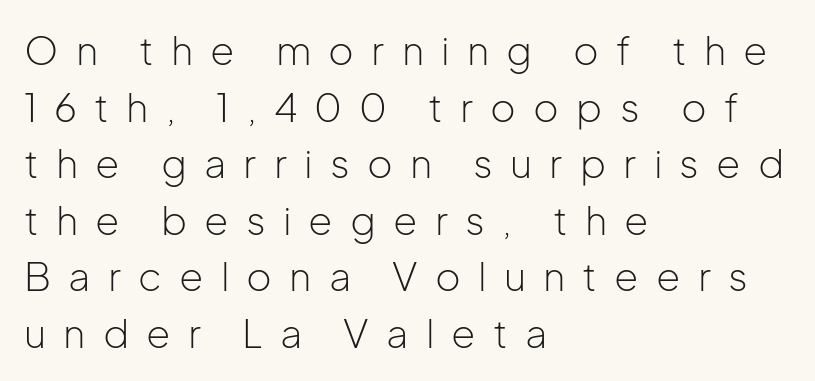
{"serif": "no", "italic": "no", "bold": "no", "weight": "light", "width": "normal", "stroke_contrast": "low", "x_height": "medium", "monospaced": "no", "underline": "no", "align": "left", "line_spacing": "normal", "line_spacing_ratio": 1.45, "letter_spacing": "wide", "letter_spacing_em": 0.44, "glyph_px": 39}
